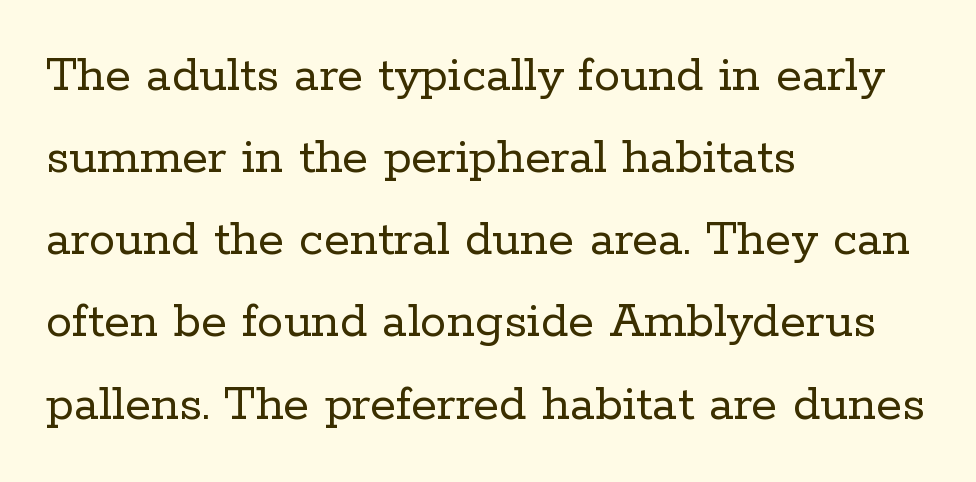
Interline gaps are of average width in this sample. Varying glyph widths throughout — classic text-font behaviour. Stems and bowls with no extra thickness — not bold. Students, note that the glyphs here touch the page at normal intervals. The face used here is seriffed, in the tradition of book romans.
